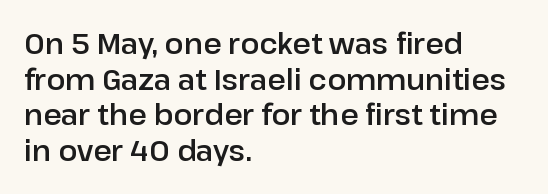
{"serif": "no", "italic": "no", "width": "normal", "stroke_contrast": "low", "x_height": "medium", "monospaced": "no", "underline": "no", "align": "left", "line_spacing": "normal", "line_spacing_ratio": 1.27, "letter_spacing": "normal", "letter_spacing_em": 0.0, "glyph_px": 28}
